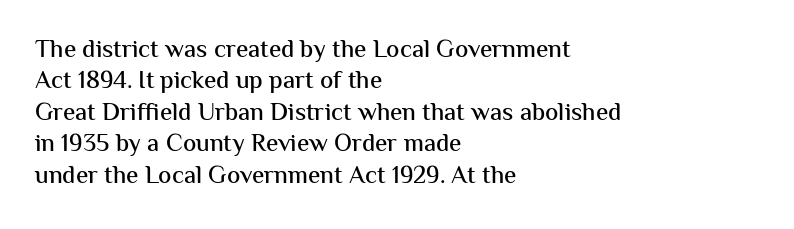
Q: Is the text italic (slanted)? A: No, it is upright.
Q: Is the text underlined? A: No.
Q: How is the paragraph aligned? A: Left-aligned.
Q: Is the spacing between letters normal or unusually wide? A: Normal.
Q: Is the spacing between lines tight, normal or loose? A: Normal.
